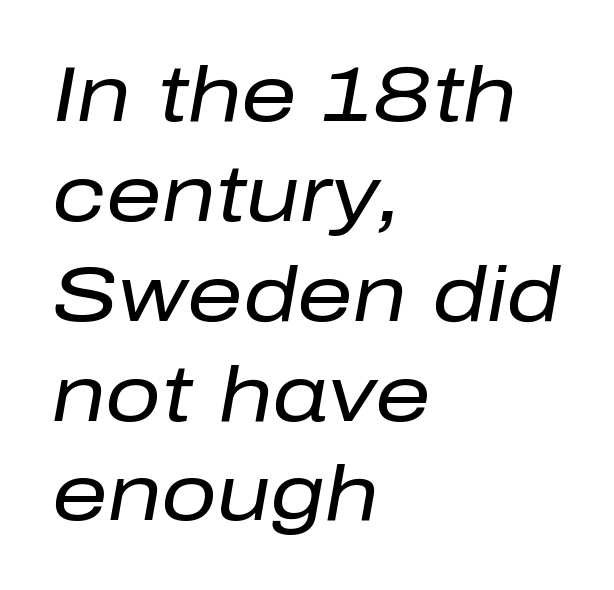
Q: Is the text bold? A: No.
Q: Is the text italic (slanted)? A: Yes, it leans right by about 10 degrees.
Q: Is the text underlined? A: No.
Q: How is the paragraph aligned? A: Left-aligned.
Q: Is the spacing between letters normal or unusually wide? A: Normal.
Q: Is the spacing between lines tight, normal or loose? A: Normal.
Q: Width (condensed, normal, or wide)? A: Normal.
Q: Stroke contrast? A: Low.
Q: x-height? A: Medium.
Q: Monospaced? A: No.
